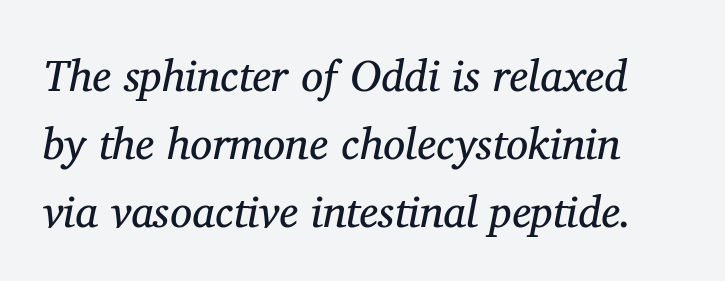
The image shows 44 px regular-weight serif type, italic (leaning right); set normal line spacing (1.54x), normal letter spacing, not underlined; medium stroke contrast and a medium x-height.
